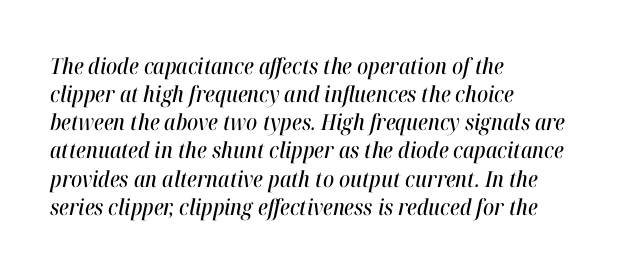
Q: Is the text italic (slanted)? A: Yes, it leans right by about 12 degrees.
Q: Is the text underlined? A: No.
Q: How is the paragraph aligned? A: Left-aligned.
Q: Is the spacing between letters normal or unusually wide? A: Normal.
Q: Is the spacing between lines tight, normal or loose? A: Normal.
